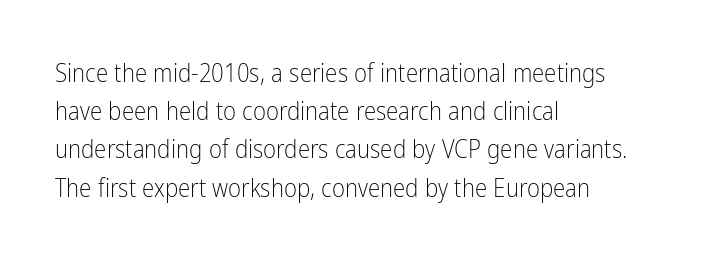
{"italic": "no", "bold": "no", "underline": "no", "align": "left", "line_spacing": "normal", "line_spacing_ratio": 1.53, "letter_spacing": "normal", "letter_spacing_em": 0.0, "glyph_px": 25}
